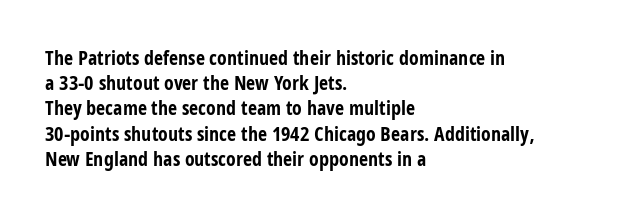
Q: Is the text bold? A: Yes.
Q: Is the text italic (slanted)? A: No, it is upright.
Q: Is the text underlined? A: No.
Q: How is the paragraph aligned? A: Left-aligned.
Q: Is the spacing between letters normal or unusually wide? A: Normal.
Q: Is the spacing between lines tight, normal or loose? A: Normal.
